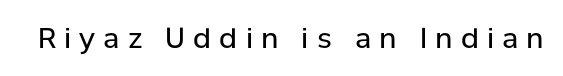
{"serif": "no", "italic": "no", "bold": "no", "weight": "regular", "width": "normal", "stroke_contrast": "low", "x_height": "medium", "monospaced": "no", "underline": "no", "letter_spacing": "wide", "letter_spacing_em": 0.29, "glyph_px": 28}
